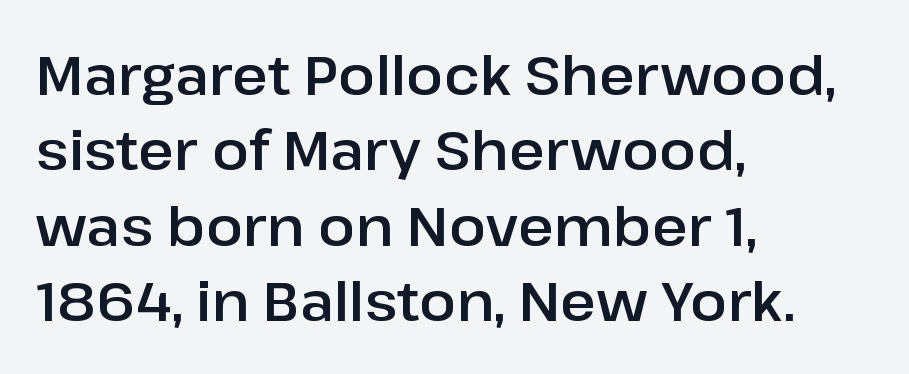
{"serif": "no", "italic": "no", "width": "normal", "stroke_contrast": "low", "x_height": "medium", "monospaced": "no", "underline": "no", "align": "left", "line_spacing": "normal", "line_spacing_ratio": 1.37, "letter_spacing": "normal", "letter_spacing_em": 0.0, "glyph_px": 55}
